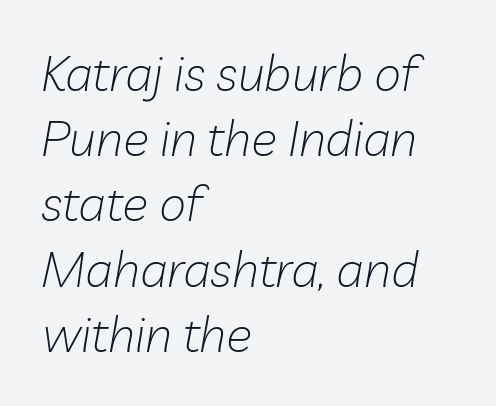
Interline gaps are of average width in this sample. Italic: yes, the glyphs are oblique. Caption: face not bold, strokes unweighted. Here the designer chose a conventional face with non-uniform glyph widths. Left-aligned paragraph, ragged on the right.
